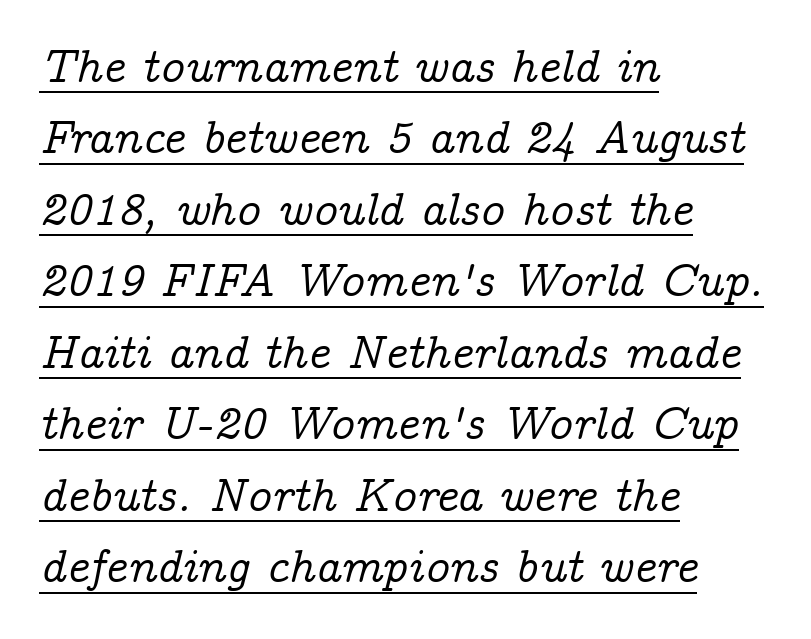
{"serif": "yes", "italic": "yes", "lean": "right", "slant_degrees": 14, "width": "normal", "stroke_contrast": "low", "x_height": "medium", "monospaced": "no", "underline": "yes", "align": "left", "line_spacing": "normal", "line_spacing_ratio": 1.52, "letter_spacing": "normal", "letter_spacing_em": 0.0, "glyph_px": 47}
